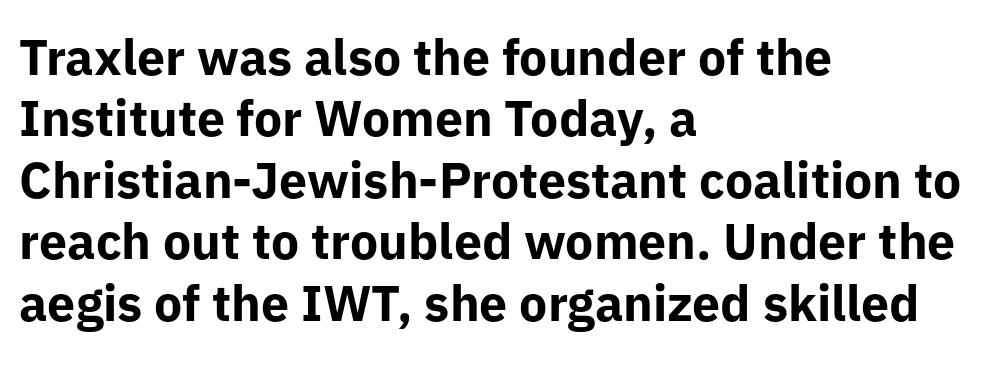
The image shows 50 px bold sans-serif type, upright; set left-aligned, line spacing 1.23x, normal letter spacing, not underlined; low stroke contrast and a medium x-height.
